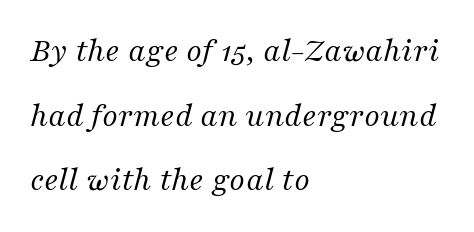
The image shows 34 px regular-weight serif type, italic (leaning right); set left-aligned, loose line spacing (1.9x), normal letter spacing, not underlined; medium stroke contrast and a medium x-height.
